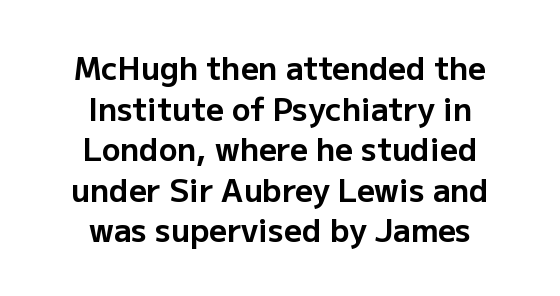
The image shows 31 px bold sans-serif type, upright; set centered, normal line spacing (1.31x), normal letter spacing, not underlined; low stroke contrast and a medium x-height.
